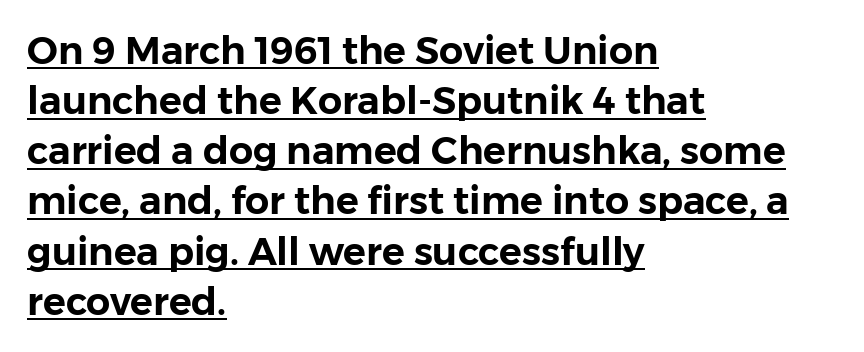
The image shows 38 px sans-serif type, upright; set left-aligned, normal line spacing (1.32x), normal letter spacing, underlined; low stroke contrast and a medium x-height.
